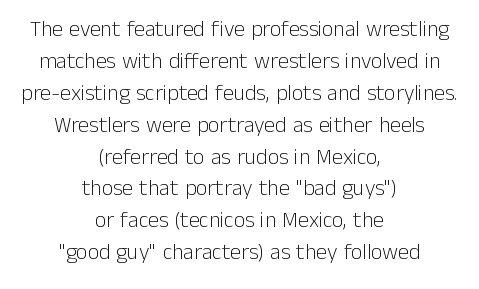
The image shows 22 px text type, upright; set centered, normal line spacing (1.45x), normal letter spacing, not underlined.
